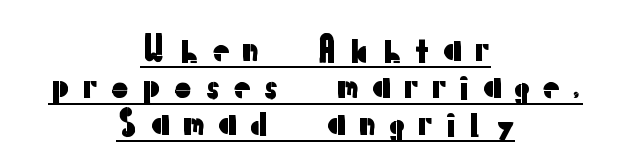
Q: Is the text italic (slanted)? A: No, it is upright.
Q: Is the typeface a serif or a sans-serif typeface? A: Sans-serif.
Q: Is the text underlined? A: Yes.
Q: How is the paragraph aligned? A: Centered.
Q: Is the spacing between letters normal or unusually wide? A: Unusually wide.
Q: Is the spacing between lines tight, normal or loose? A: Tight.
Q: Width (condensed, normal, or wide)? A: Normal.
Q: Stroke contrast? A: Low.
Q: x-height? A: Medium.
Q: Monospaced? A: No.
